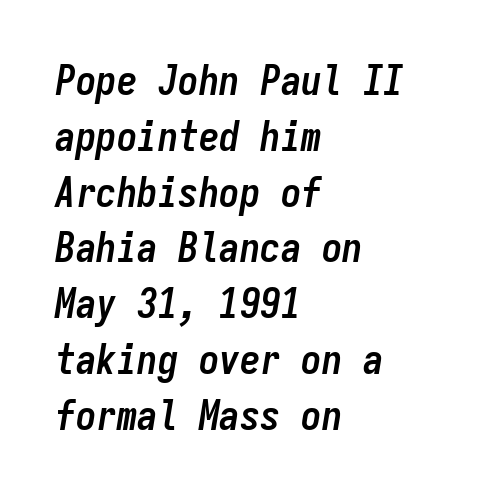
Q: Is the text bold? A: Yes.
Q: Is the text italic (slanted)? A: Yes, it leans right by about 9 degrees.
Q: Is the text underlined? A: No.
Q: How is the paragraph aligned? A: Left-aligned.
Q: Is the spacing between letters normal or unusually wide? A: Normal.
Q: Is the spacing between lines tight, normal or loose? A: Normal.
Q: Width (condensed, normal, or wide)? A: Condensed.
Q: Stroke contrast? A: Low.
Q: x-height? A: Medium.
Q: Monospaced? A: Yes.
